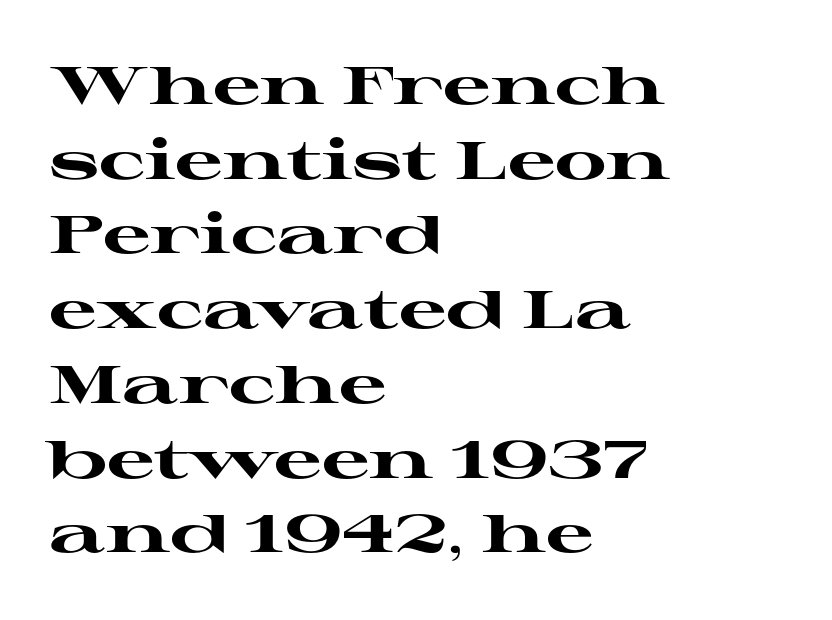
Think of a printed novel: that variable character pitch is what you see here. These words are printed bold, with thick strokes throughout. The paragraph has a hard left edge and a soft right edge. This rendering leaves character spacing at its baseline value.
